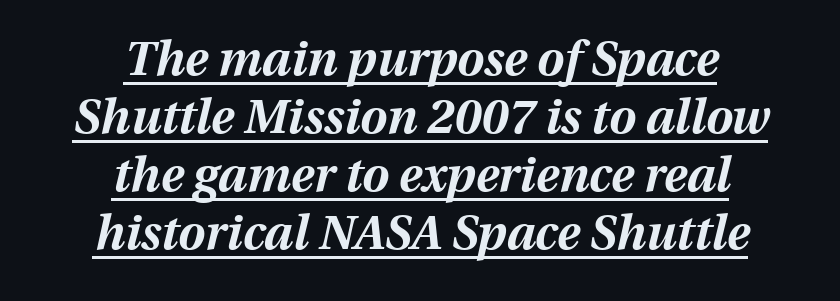
Has an underline been added? It has. Strong, thick strokes mark this as bold type. The typesetter chose a symmetrical, centered arrangement here. Here the glyphs are tracked normally, forming tight word shapes. Slant detected: the letters are inclined. These lines are rendered in a variable-pitch font.
